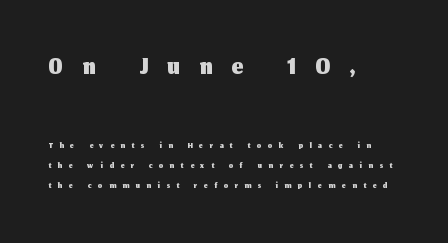
Descender tails drop into unmarked territory. Does extra space separate the letters? Yes, quite a lot of it. The letters carry no serifs — their stems end cleanly without finishing strokes. The typography opts for an upright posture over an oblique one. If you drew a ruler down the left edge, every line would touch it. Note the varied advance widths — an 'i' is clearly narrower than an 'm'.
